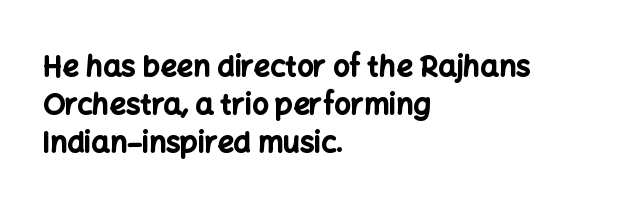
Alignment: flush left. Does extra space separate the letters? No, they use regular spacing. Varying glyph widths throughout — classic text-font behaviour. One glance says typical: line gaps are just what's usual. Descender tails drop into unmarked territory. It's the straight-up-and-down kind of type.
